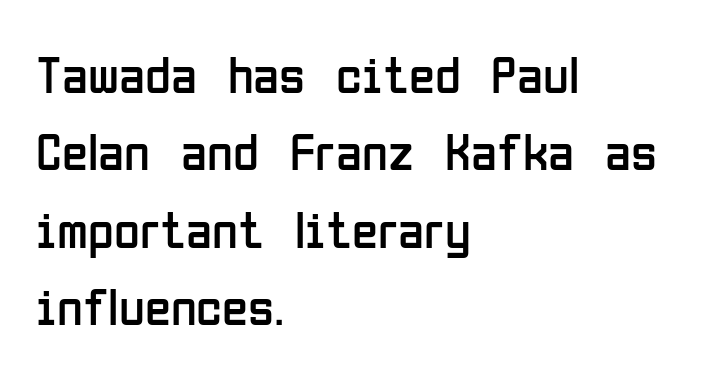
Q: Is the text bold? A: No.
Q: Is the text italic (slanted)? A: No, it is upright.
Q: Is the typeface a serif or a sans-serif typeface? A: Sans-serif.
Q: Is the text underlined? A: No.
Q: How is the paragraph aligned? A: Left-aligned.
Q: Is the spacing between letters normal or unusually wide? A: Normal.
Q: Is the spacing between lines tight, normal or loose? A: Normal.
Q: Width (condensed, normal, or wide)? A: Condensed.
Q: Stroke contrast? A: Low.
Q: x-height? A: Medium.
Q: Monospaced? A: No.
